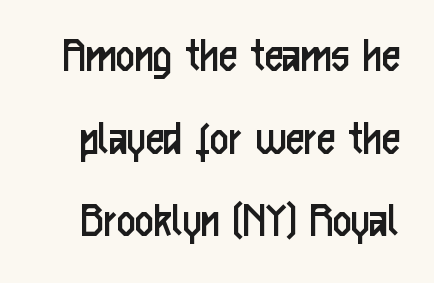
{"serif": "no", "italic": "no", "bold": "no", "weight": "regular", "width": "condensed", "stroke_contrast": "low", "x_height": "medium", "monospaced": "no", "underline": "no", "line_spacing": "normal", "line_spacing_ratio": 1.62, "letter_spacing": "normal", "letter_spacing_em": 0.0, "glyph_px": 51}
